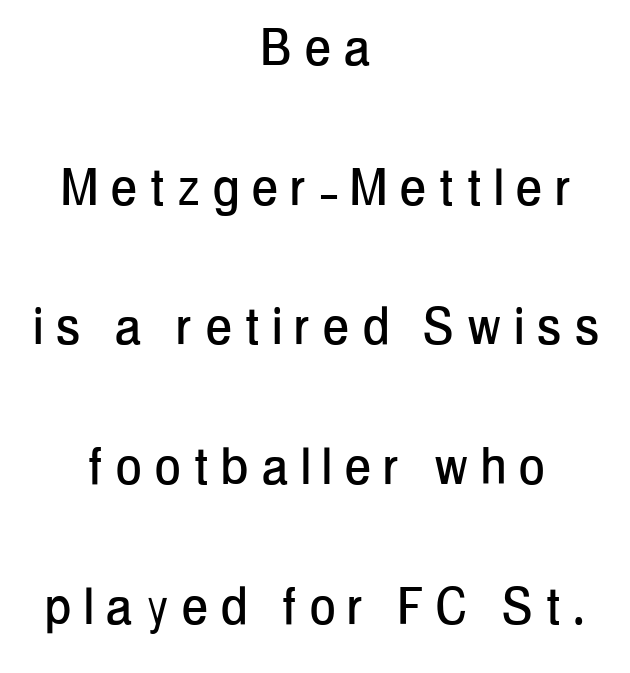
Think of a printed novel: that variable character pitch is what you see here. Short and long lines alike share a common midpoint. Type style note: lacks serifs. Descender tails drop into unmarked territory. Words appear elongated and porous because spacing is wide. The line-height multiplier appears high, well above default.
